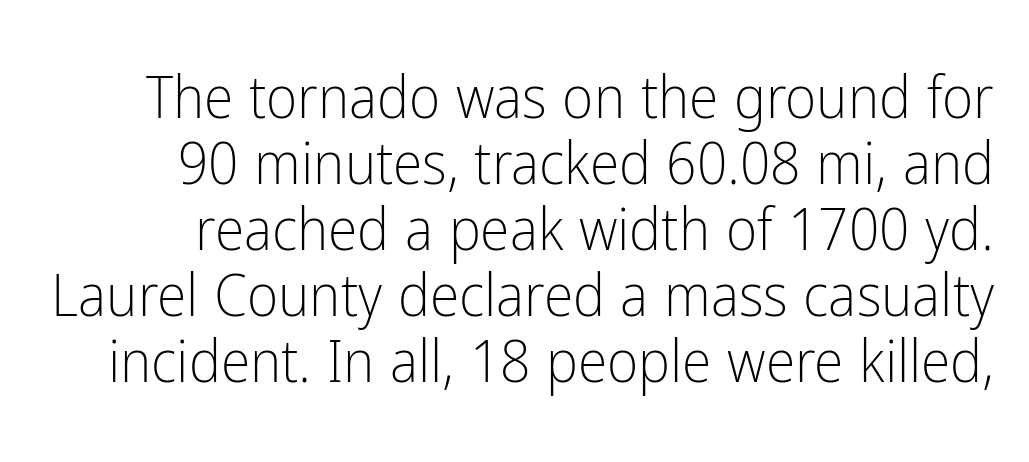
Q: Is the text bold? A: No.
Q: Is the text italic (slanted)? A: No, it is upright.
Q: Is the typeface a serif or a sans-serif typeface? A: Sans-serif.
Q: Is the text underlined? A: No.
Q: Is the spacing between letters normal or unusually wide? A: Normal.
Q: Is the spacing between lines tight, normal or loose? A: Tight.
Q: Width (condensed, normal, or wide)? A: Condensed.
Q: Stroke contrast? A: Low.
Q: x-height? A: Medium.
Q: Monospaced? A: No.
